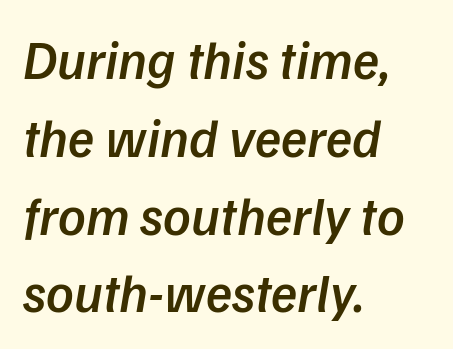
{"italic": "yes", "lean": "right", "slant_degrees": 9, "bold": "semi", "weight": "semibold", "width": "normal", "stroke_contrast": "low", "x_height": "medium", "monospaced": "no", "underline": "no", "align": "left", "line_spacing": "normal", "line_spacing_ratio": 1.44, "letter_spacing": "normal", "letter_spacing_em": 0.0, "glyph_px": 54}
